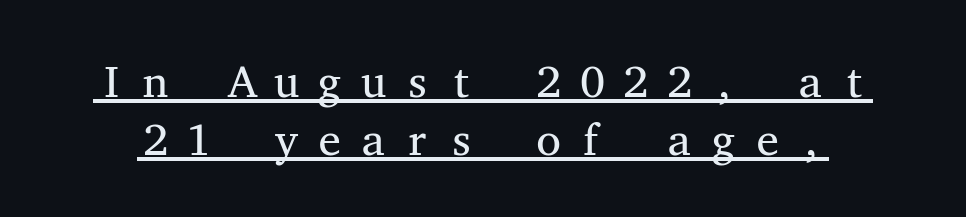
The image shows 45 px regular-weight, wide serif type, upright, monospaced; set normal line spacing (1.29x), underlined; medium stroke contrast and a medium x-height.
